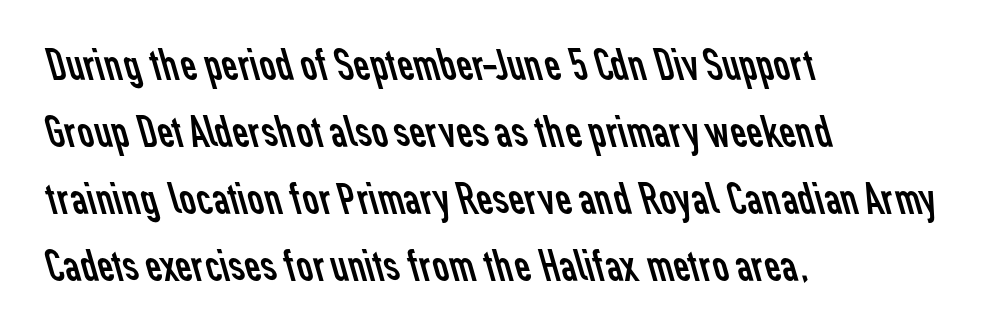
The passage shown has conventional tracking throughout. In terms of letterform style, serifs are entirely absent. Casual observation: everything's shoved over to the left. Lines of text with bare space underneath. This is not heavy type; no bold has been used.
